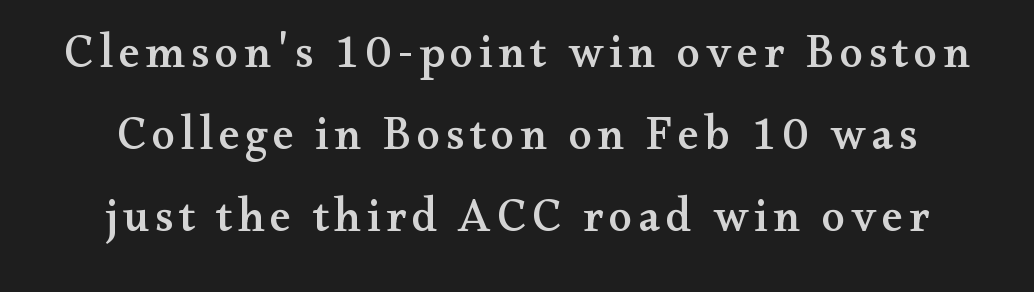
Q: Is the text italic (slanted)? A: No, it is upright.
Q: Is the typeface a serif or a sans-serif typeface? A: Serif.
Q: Is the text underlined? A: No.
Q: How is the paragraph aligned? A: Centered.
Q: Width (condensed, normal, or wide)? A: Wide.
Q: Stroke contrast? A: Medium.
Q: x-height? A: Small.
Q: Monospaced? A: No.
